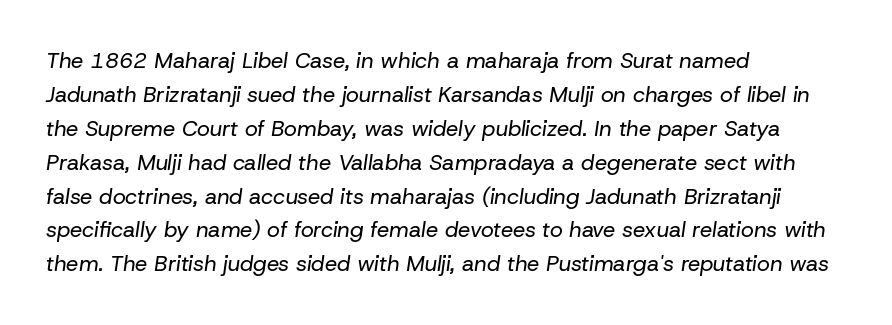
{"italic": "yes", "lean": "right", "slant_degrees": 8, "bold": "no", "underline": "no", "align": "left", "line_spacing": "normal", "line_spacing_ratio": 1.54, "letter_spacing": "normal", "letter_spacing_em": 0.0, "glyph_px": 22}
